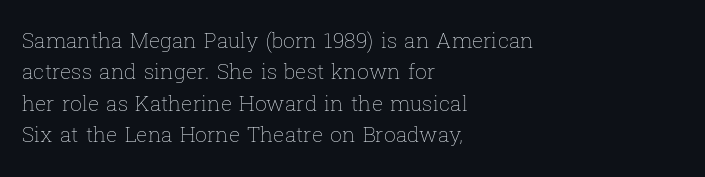
The image shows 21 px text type, upright; set left-aligned, normal line spacing (1.49x), normal letter spacing, not underlined.
